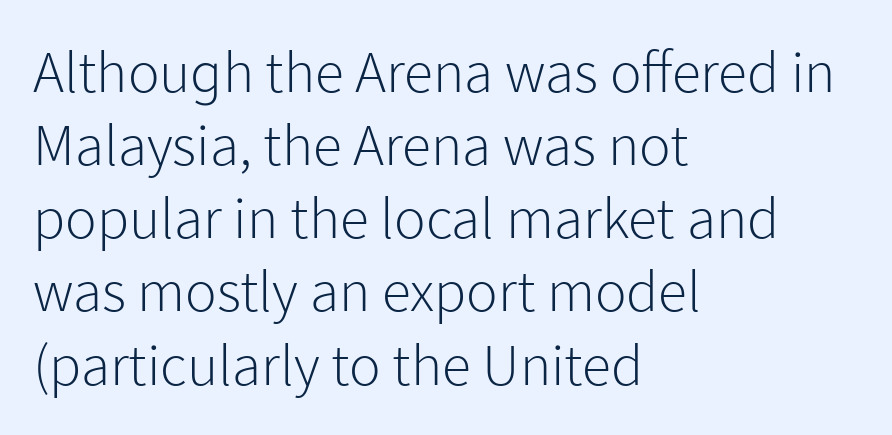
{"serif": "no", "italic": "no", "bold": "no", "weight": "light", "width": "normal", "stroke_contrast": "low", "x_height": "medium", "monospaced": "no", "underline": "no", "align": "left", "line_spacing_ratio": 1.24, "letter_spacing": "normal", "letter_spacing_em": 0.0, "glyph_px": 59}
